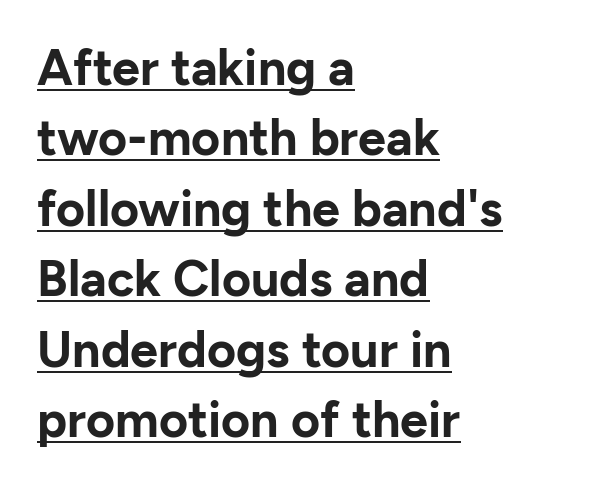
{"serif": "no", "italic": "no", "bold": "yes", "weight": "bold", "width": "normal", "stroke_contrast": "low", "x_height": "medium", "monospaced": "no", "underline": "yes", "align": "left", "line_spacing": "normal", "line_spacing_ratio": 1.41, "letter_spacing": "normal", "letter_spacing_em": 0.0, "glyph_px": 50}
